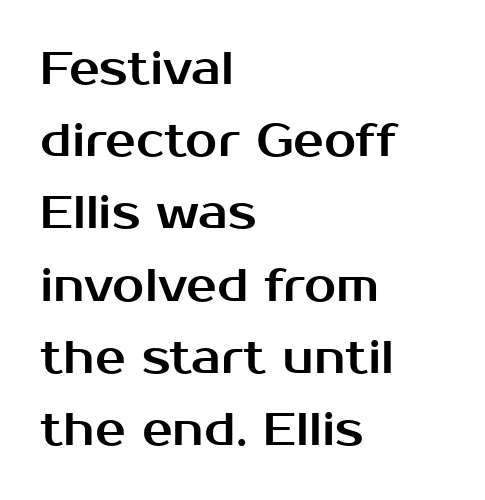
The image shows 46 px sans-serif type, upright; set left-aligned, normal line spacing (1.57x), normal letter spacing, not underlined; medium stroke contrast and a medium x-height.
